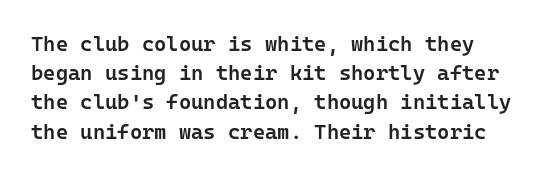
The image shows 21 px text type, upright; set left-aligned, normal line spacing (1.39x), normal letter spacing, not underlined.
